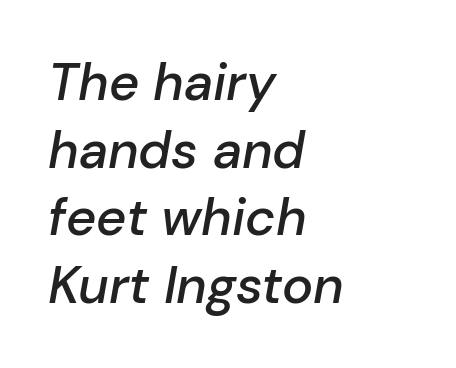
{"italic": "yes", "lean": "right", "slant_degrees": 10, "bold": "semi", "weight": "semibold", "width": "normal", "stroke_contrast": "low", "x_height": "medium", "monospaced": "no", "underline": "no", "align": "left", "line_spacing": "normal", "line_spacing_ratio": 1.3, "letter_spacing": "normal", "letter_spacing_em": 0.0, "glyph_px": 52}
